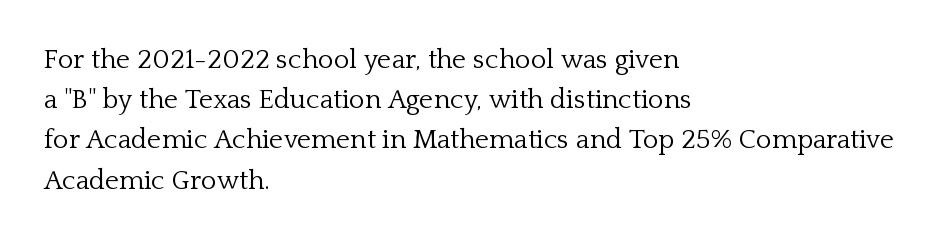
{"italic": "no", "bold": "no", "underline": "no", "align": "left", "line_spacing": "normal", "line_spacing_ratio": 1.49, "letter_spacing": "normal", "letter_spacing_em": 0.0, "glyph_px": 27}
